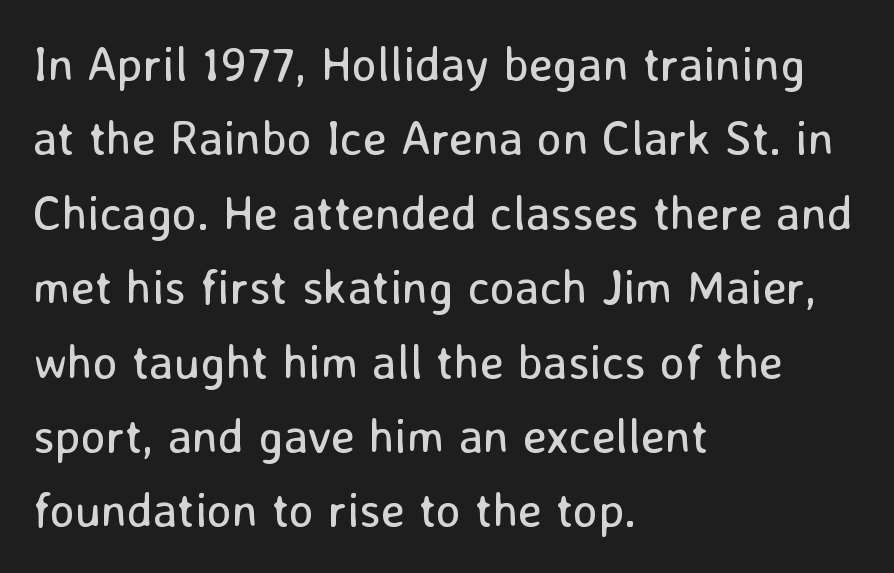
The image shows 48 px regular-weight sans-serif type, upright; set left-aligned, normal line spacing (1.55x), normal letter spacing, not underlined; low stroke contrast and a medium x-height.
